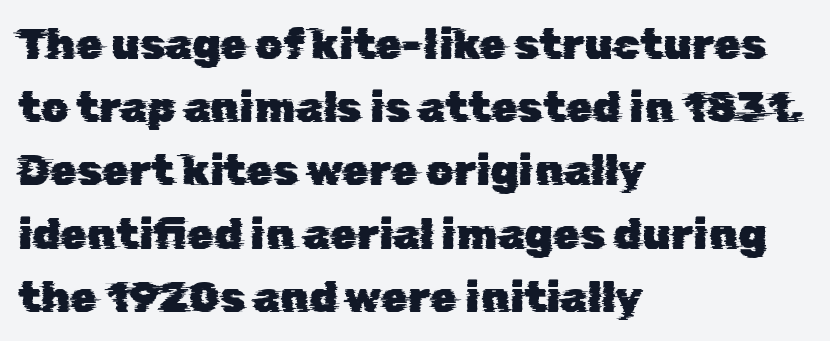
{"serif": "no", "width": "normal", "stroke_contrast": "low", "x_height": "medium", "monospaced": "no", "underline": "no", "align": "left", "line_spacing": "normal", "line_spacing_ratio": 1.47, "letter_spacing": "normal", "letter_spacing_em": 0.0, "glyph_px": 43}
